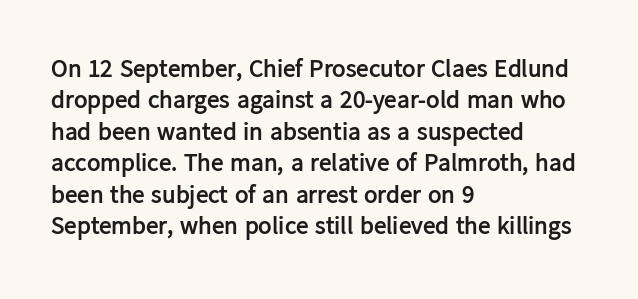
The image shows 25 px bold type, upright; set left-aligned, normal line spacing (1.26x), normal letter spacing, not underlined.
